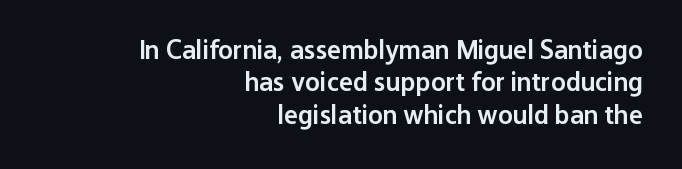
The image shows 27 px text type, upright; set right-aligned, line spacing 1.2x, normal letter spacing, not underlined.
